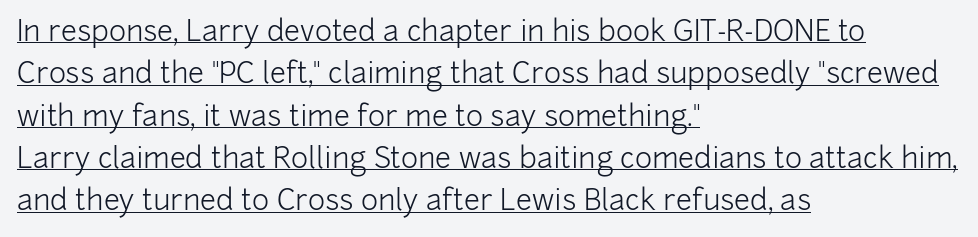
The image shows 29 px light sans-serif type, upright; set left-aligned, normal line spacing (1.46x), normal letter spacing, underlined; low stroke contrast and a medium x-height.
